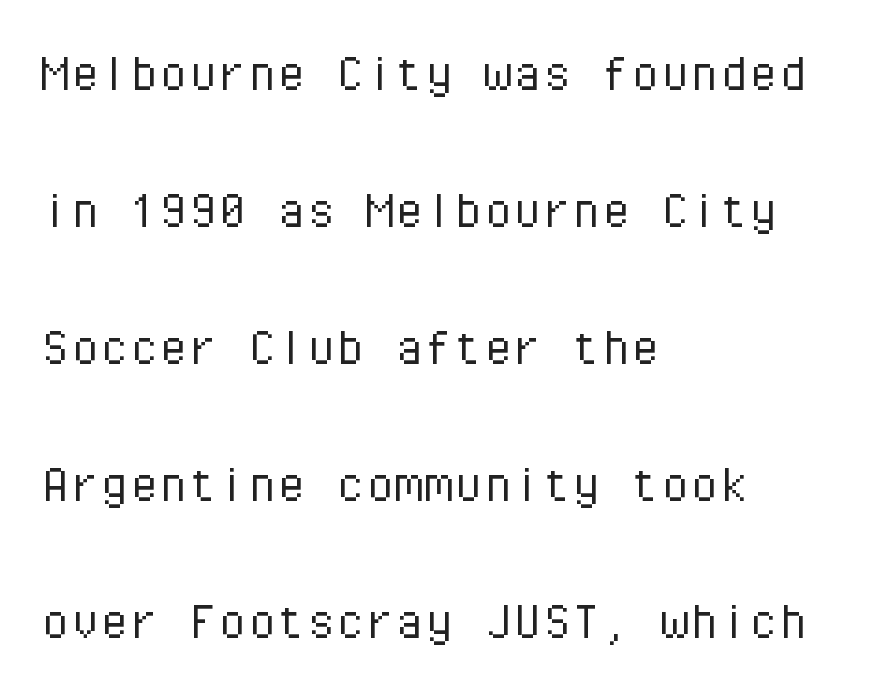
Q: Is the text bold? A: No.
Q: Is the text italic (slanted)? A: No, it is upright.
Q: Is the typeface a serif or a sans-serif typeface? A: Sans-serif.
Q: Is the text underlined? A: No.
Q: How is the paragraph aligned? A: Left-aligned.
Q: Is the spacing between letters normal or unusually wide? A: Normal.
Q: Is the spacing between lines tight, normal or loose? A: Loose.
Q: Width (condensed, normal, or wide)? A: Normal.
Q: Stroke contrast? A: Low.
Q: x-height? A: Medium.
Q: Monospaced? A: Yes.
